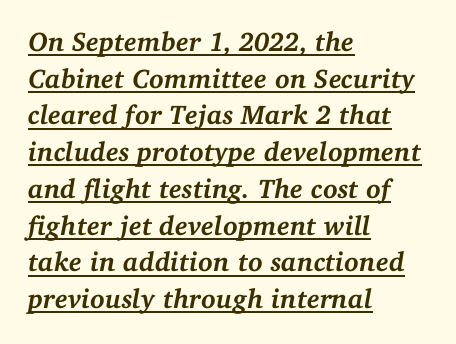
Q: Is the text bold? A: Yes.
Q: Is the text italic (slanted)? A: Yes, it leans right by about 11 degrees.
Q: Is the text underlined? A: Yes.
Q: How is the paragraph aligned? A: Left-aligned.
Q: Is the spacing between letters normal or unusually wide? A: Normal.
Q: Is the spacing between lines tight, normal or loose? A: Normal.
